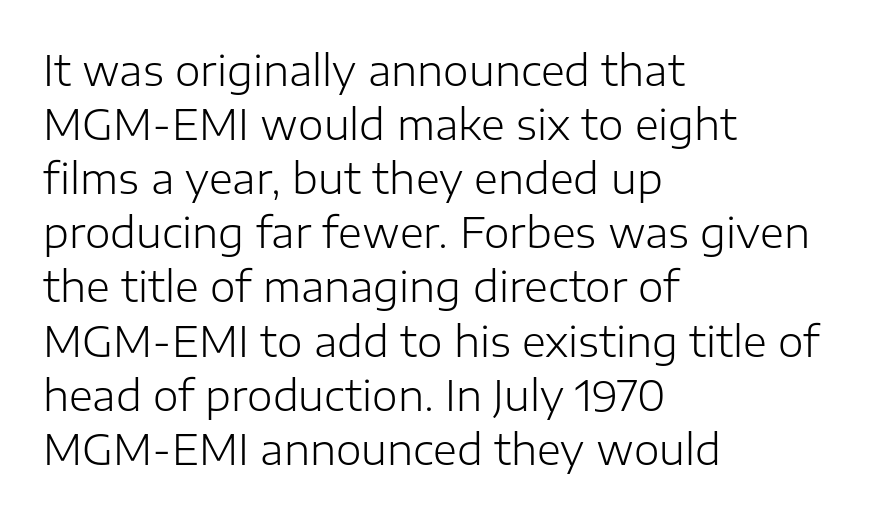
Q: Is the text bold? A: No.
Q: Is the text italic (slanted)? A: No, it is upright.
Q: Is the typeface a serif or a sans-serif typeface? A: Sans-serif.
Q: Is the text underlined? A: No.
Q: How is the paragraph aligned? A: Left-aligned.
Q: Is the spacing between letters normal or unusually wide? A: Normal.
Q: Is the spacing between lines tight, normal or loose? A: Normal.
Q: Width (condensed, normal, or wide)? A: Normal.
Q: Stroke contrast? A: Low.
Q: x-height? A: Medium.
Q: Monospaced? A: No.
